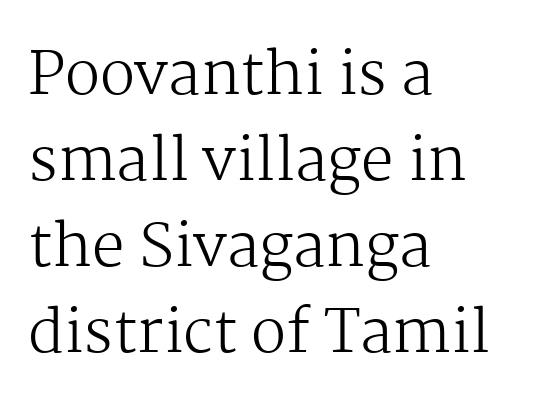
Letters have the restrained weight of plain body copy at most. The glyphs in this specimen are seriffed. There is no visible air inserted between adjacent glyphs. Characters remain perfectly vertical along every line. The string is rendered with underlining switched off.
